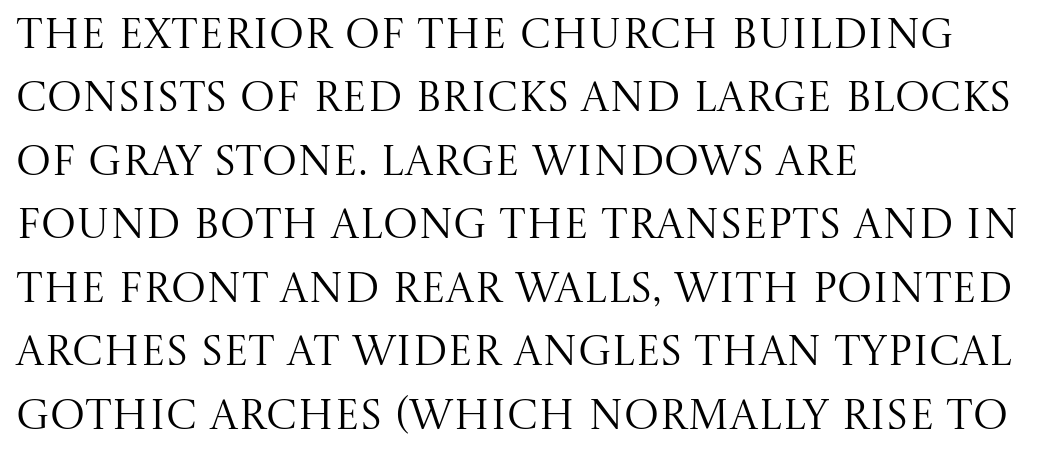
The image shows 42 px regular-weight serif type, upright; set left-aligned, normal line spacing (1.51x), normal letter spacing, not underlined; medium stroke contrast and a large x-height.
